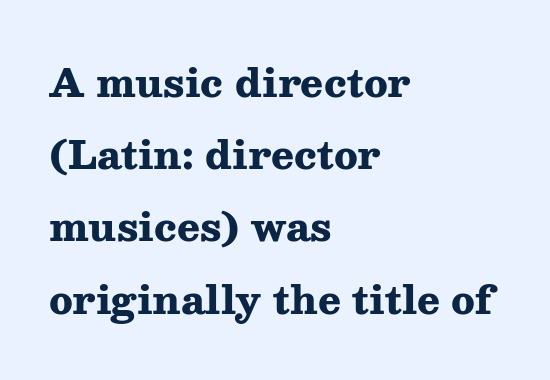
Q: Is the text bold? A: Yes.
Q: Is the text italic (slanted)? A: No, it is upright.
Q: Is the typeface a serif or a sans-serif typeface? A: Serif.
Q: Is the text underlined? A: No.
Q: How is the paragraph aligned? A: Left-aligned.
Q: Is the spacing between letters normal or unusually wide? A: Normal.
Q: Is the spacing between lines tight, normal or loose? A: Loose.
Q: Width (condensed, normal, or wide)? A: Wide.
Q: Stroke contrast? A: Medium.
Q: x-height? A: Medium.
Q: Monospaced? A: No.
